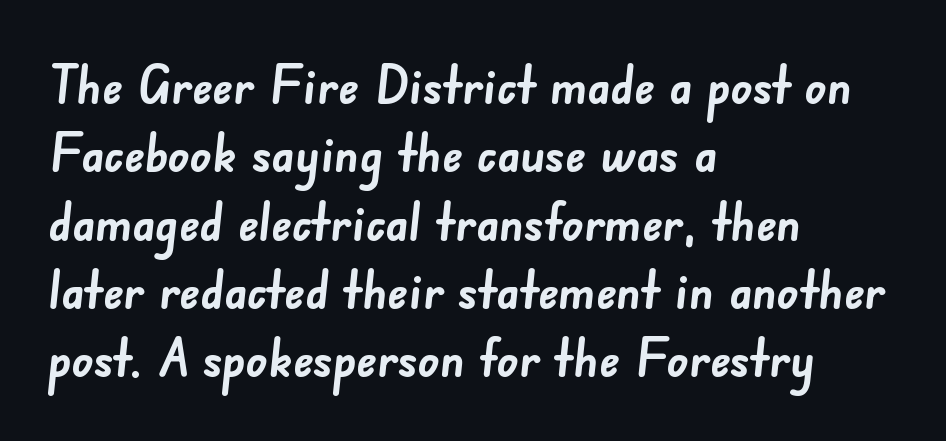
{"serif": "no", "bold": "yes", "weight": "semibold", "width": "normal", "stroke_contrast": "low", "x_height": "small", "monospaced": "no", "underline": "no", "align": "left", "line_spacing": "normal", "line_spacing_ratio": 1.29, "letter_spacing": "normal", "letter_spacing_em": 0.0, "glyph_px": 53}
